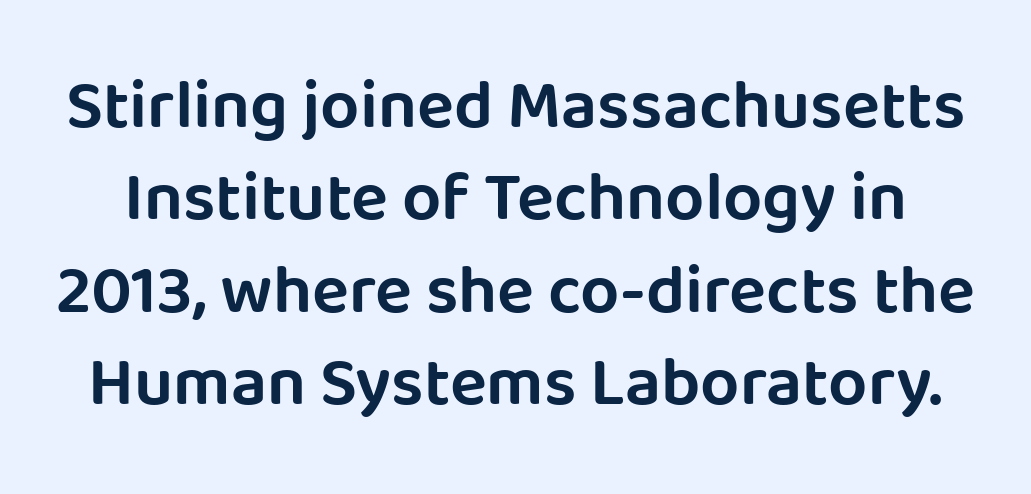
The text was rendered using a sans face with plain stroke endings. The vertical gap from one line to the next is medium. The specimen omits any rule beneath the text block's lines. Think of a printed novel: that variable character pitch is what you see here. Caption: standard tracking, unaltered.
